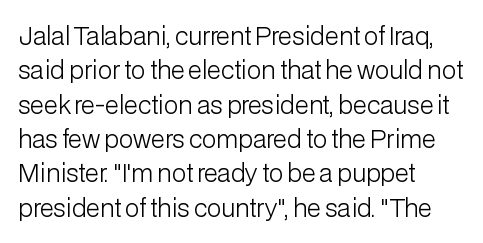
{"italic": "no", "bold": "no", "underline": "no", "align": "left", "line_spacing": "normal", "line_spacing_ratio": 1.43, "letter_spacing": "normal", "letter_spacing_em": 0.0, "glyph_px": 24}
